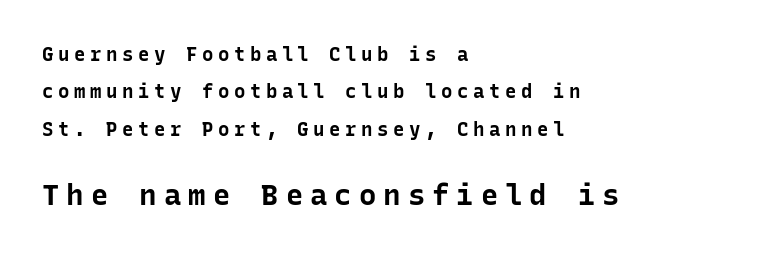
Here the designer chose a console-style face with uniform glyph widths. In terms of letterform style, serifs are entirely absent. One glance says open: line gaps are wider than usual. Summary of weight: heavy, a full bold.
